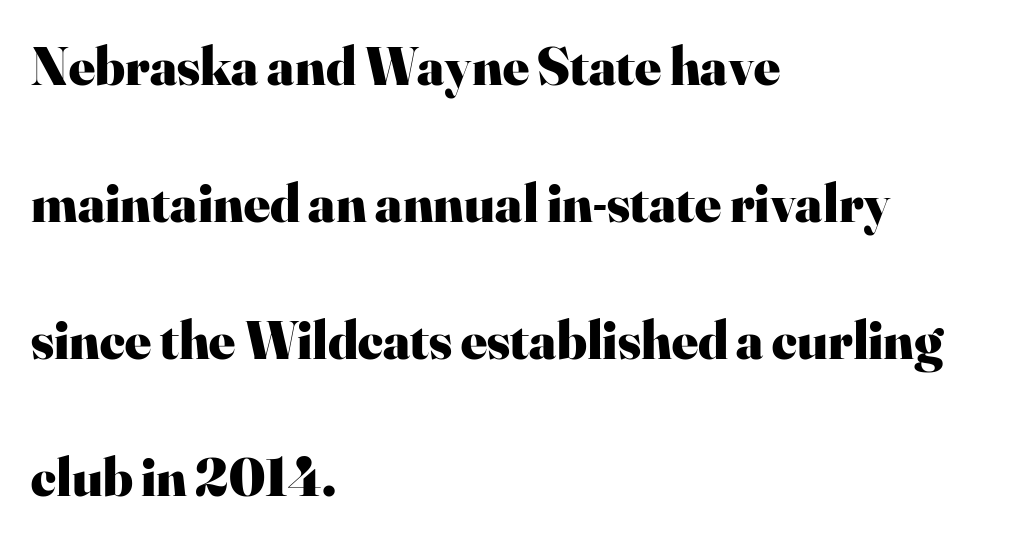
The image shows 55 px heavy serif type, upright; set left-aligned, loose line spacing (2.49x), normal letter spacing, not underlined; high stroke contrast and a small x-height.
